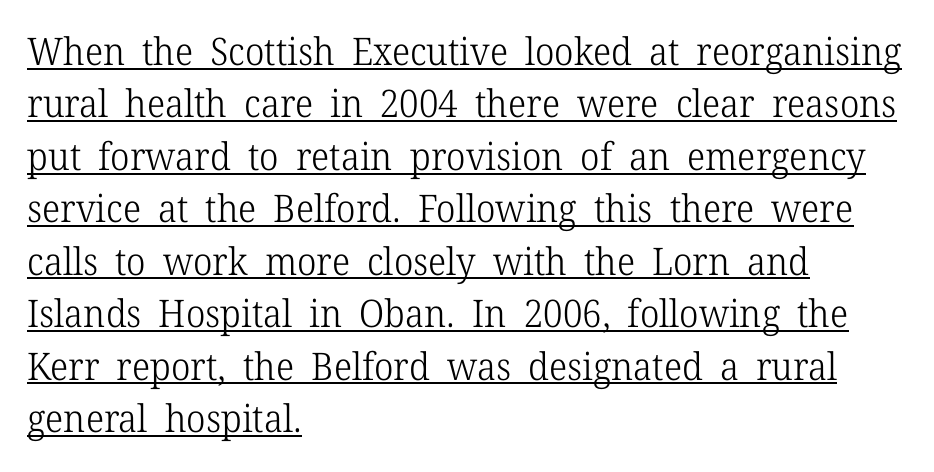
Q: Is the text bold? A: No.
Q: Is the text italic (slanted)? A: No, it is upright.
Q: Is the typeface a serif or a sans-serif typeface? A: Serif.
Q: Is the text underlined? A: Yes.
Q: How is the paragraph aligned? A: Left-aligned.
Q: Is the spacing between letters normal or unusually wide? A: Normal.
Q: Is the spacing between lines tight, normal or loose? A: Normal.
Q: Width (condensed, normal, or wide)? A: Normal.
Q: Stroke contrast? A: Low.
Q: x-height? A: Medium.
Q: Monospaced? A: No.
